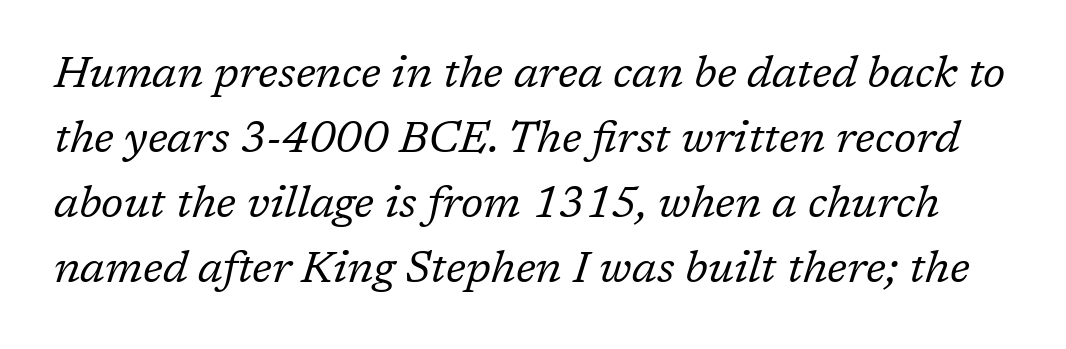
Ink coverage per letter is moderate at most. Does the leading feel generous? No, just average. Glance below the letters and you will spot only blank space. These lines are rendered in a variable-pitch font.
